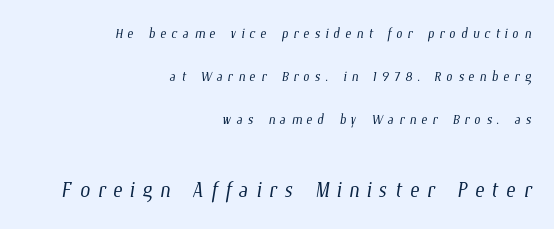
Q: Is the text bold? A: No.
Q: Is the text underlined? A: No.
Q: How is the paragraph aligned? A: Right-aligned.
Q: Is the spacing between letters normal or unusually wide? A: Unusually wide.
Q: Is the spacing between lines tight, normal or loose? A: Loose.
Q: Which block of text is set in a larger size, the first (top) or the second (bottom)? A: The second (bottom) one.
Q: Width (condensed, normal, or wide)? A: Condensed.
Q: Stroke contrast? A: Low.
Q: x-height? A: Medium.
Q: Monospaced? A: No.
